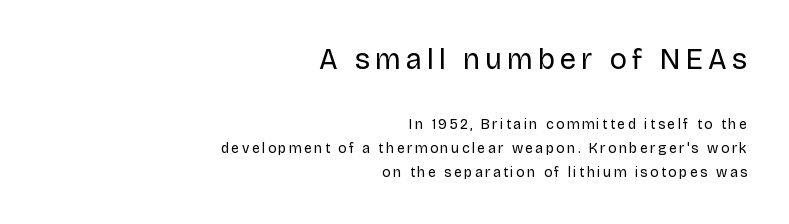
Q: Is the text bold? A: No.
Q: Is the text italic (slanted)? A: No, it is upright.
Q: Is the typeface a serif or a sans-serif typeface? A: Sans-serif.
Q: Is the text underlined? A: No.
Q: How is the paragraph aligned? A: Right-aligned.
Q: Which block of text is set in a larger size, the first (top) or the second (bottom)? A: The first (top) one.
Q: Width (condensed, normal, or wide)? A: Normal.
Q: Stroke contrast? A: Low.
Q: x-height? A: Large.
Q: Monospaced? A: No.
